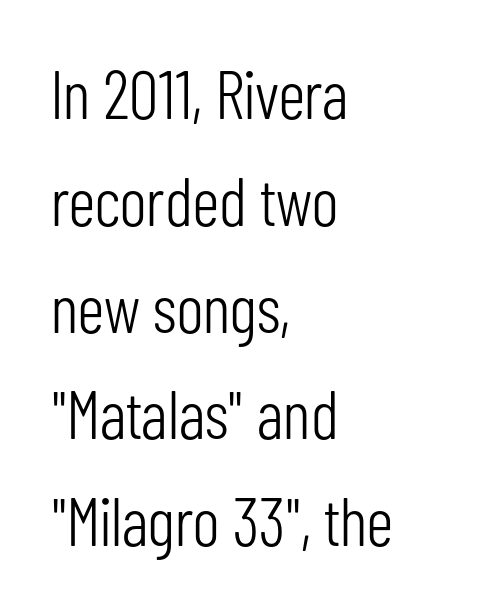
Q: Is the text bold? A: No.
Q: Is the text italic (slanted)? A: No, it is upright.
Q: Is the typeface a serif or a sans-serif typeface? A: Sans-serif.
Q: Is the text underlined? A: No.
Q: How is the paragraph aligned? A: Left-aligned.
Q: Is the spacing between letters normal or unusually wide? A: Normal.
Q: Is the spacing between lines tight, normal or loose? A: Normal.
Q: Width (condensed, normal, or wide)? A: Condensed.
Q: Stroke contrast? A: Low.
Q: x-height? A: Medium.
Q: Monospaced? A: No.
